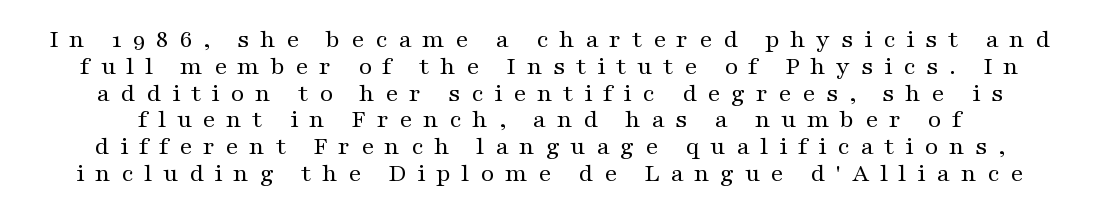
The image shows 26 px text type, upright; set tight line spacing (1.03x), unusually wide letter spacing (+0.41 em), not underlined.
